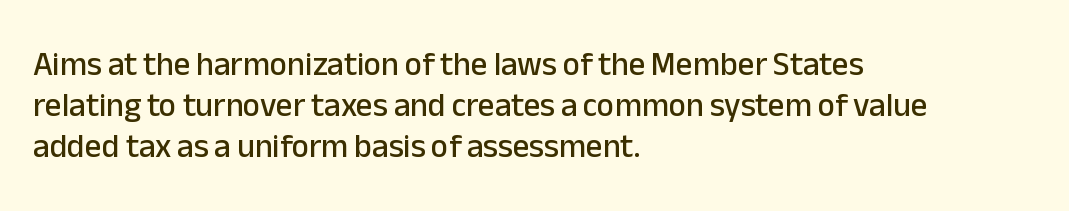
Q: Is the text italic (slanted)? A: No, it is upright.
Q: Is the typeface a serif or a sans-serif typeface? A: Sans-serif.
Q: Is the text underlined? A: No.
Q: How is the paragraph aligned? A: Left-aligned.
Q: Is the spacing between letters normal or unusually wide? A: Normal.
Q: Width (condensed, normal, or wide)? A: Normal.
Q: Stroke contrast? A: Low.
Q: x-height? A: Medium.
Q: Monospaced? A: No.
